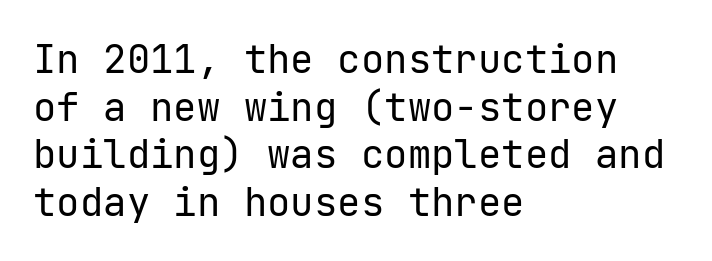
Q: Is the text bold? A: No.
Q: Is the text italic (slanted)? A: No, it is upright.
Q: Is the typeface a serif or a sans-serif typeface? A: Sans-serif.
Q: Is the text underlined? A: No.
Q: How is the paragraph aligned? A: Left-aligned.
Q: Is the spacing between letters normal or unusually wide? A: Normal.
Q: Width (condensed, normal, or wide)? A: Normal.
Q: Stroke contrast? A: Low.
Q: x-height? A: Medium.
